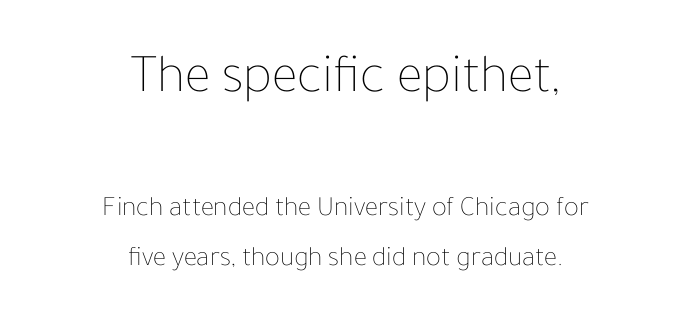
Q: Is the text bold? A: No.
Q: Is the text italic (slanted)? A: No, it is upright.
Q: Is the text underlined? A: No.
Q: How is the paragraph aligned? A: Centered.
Q: Is the spacing between letters normal or unusually wide? A: Normal.
Q: Which block of text is set in a larger size, the first (top) or the second (bottom)? A: The first (top) one.
Q: Width (condensed, normal, or wide)? A: Normal.
Q: Stroke contrast? A: Low.
Q: x-height? A: Medium.
Q: Monospaced? A: No.
